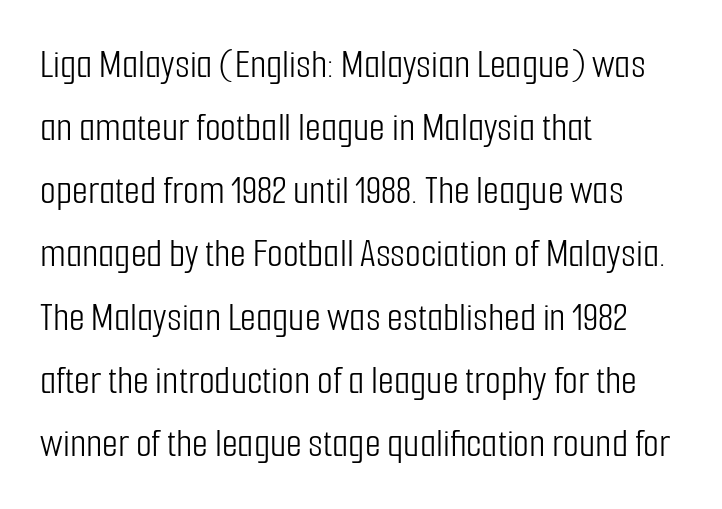
{"serif": "no", "italic": "no", "bold": "no", "weight": "light", "width": "condensed", "stroke_contrast": "low", "x_height": "medium", "monospaced": "no", "underline": "no", "align": "left", "line_spacing": "normal", "line_spacing_ratio": 1.54, "letter_spacing": "normal", "letter_spacing_em": 0.0, "glyph_px": 41}
